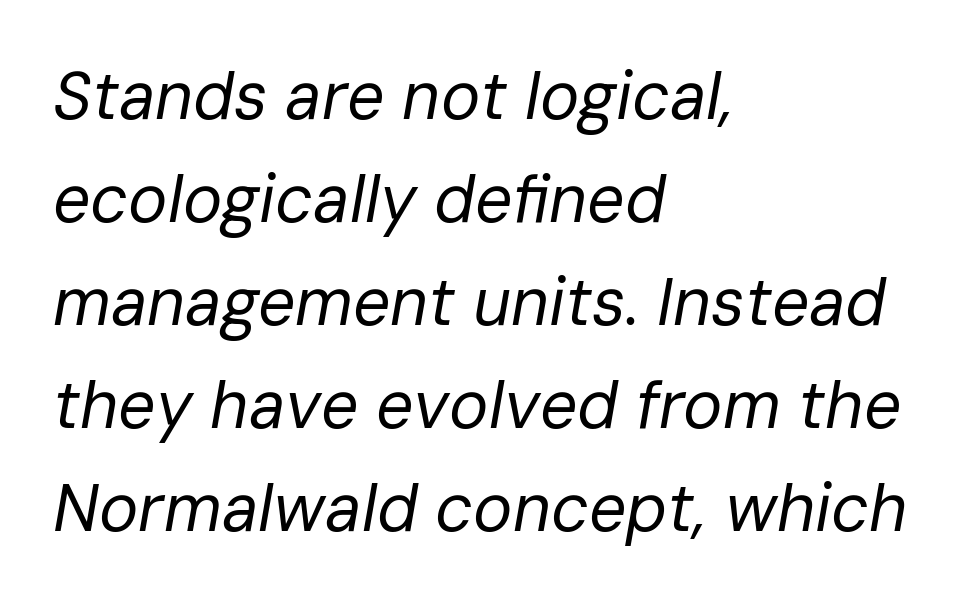
{"italic": "yes", "lean": "right", "slant_degrees": 10, "bold": "no", "weight": "regular", "width": "normal", "stroke_contrast": "low", "x_height": "medium", "monospaced": "no", "underline": "no", "align": "left", "line_spacing": "normal", "line_spacing_ratio": 1.56, "letter_spacing": "normal", "letter_spacing_em": 0.0, "glyph_px": 66}
